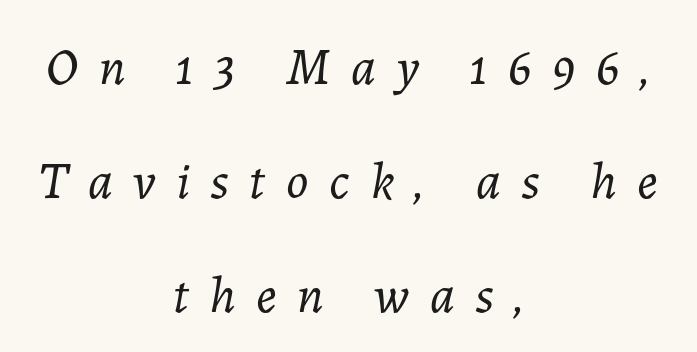
{"italic": "yes", "lean": "right", "slant_degrees": 7, "bold": "no", "weight": "light", "width": "normal", "stroke_contrast": "low", "x_height": "medium", "monospaced": "no", "underline": "no", "align": "center", "line_spacing": "loose", "line_spacing_ratio": 2.19, "letter_spacing": "wide", "letter_spacing_em": 0.39, "glyph_px": 52}
